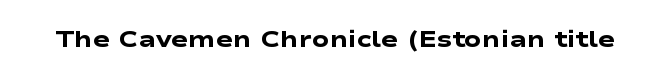
Q: Is the text bold? A: Yes.
Q: Is the text underlined? A: No.
Q: Is the spacing between letters normal or unusually wide? A: Normal.
